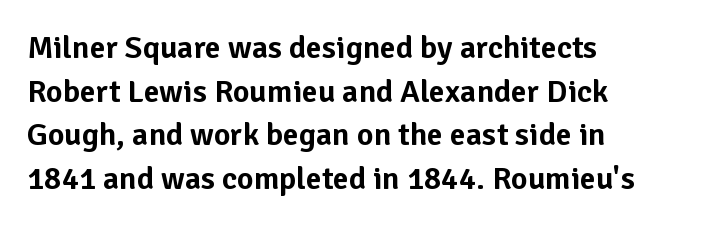
Spacing verdict: proportional, widths tailored to each character. Horizontally, the lines are justified to the leading edge only. The words here are not underlined. Spacing between characters is what you'd get straight out of the box. The lettering holds an erect, upright posture throughout. The face used here is a sans, in the tradition of grotesques and geometrics.
